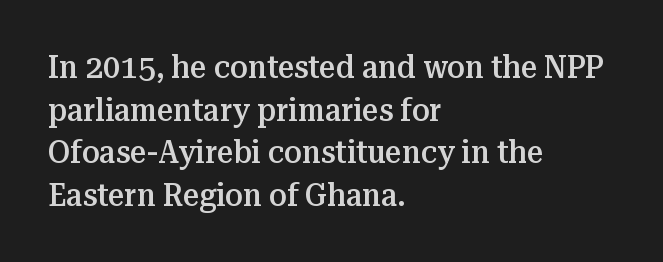
What weight is shown? A semibold, between regular and bold. Compared with a centered layout, this one pins lines to the left instead. You could not count columns in this text — the font is proportionally spaced. This rendering leaves character spacing at its baseline value. Small tapered or slab feet sit at the stroke ends, so this counts as serif. The foot of each line stays bare and open.
